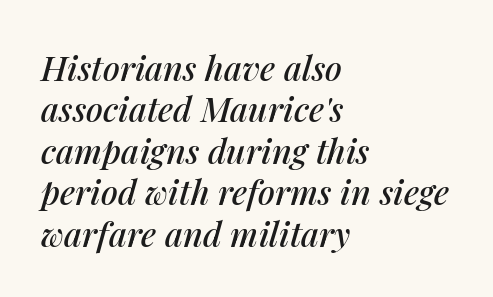
Spacing verdict: proportional, widths tailored to each character. The font's italic variant was chosen for this text. Does extra space separate the letters? No, they use regular spacing. Is the block centered? No — it sits flush against the left margin. A clean baseline with only descenders dipping below it.
